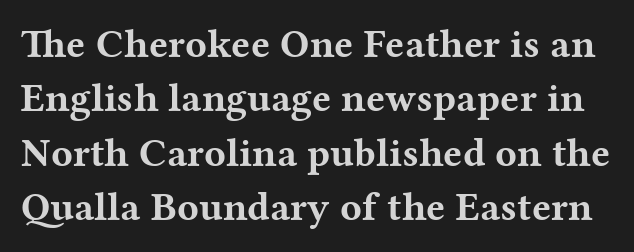
{"serif": "yes", "italic": "no", "bold": "yes", "weight": "bold", "width": "wide", "stroke_contrast": "medium", "x_height": "medium", "monospaced": "no", "underline": "no", "line_spacing": "normal", "line_spacing_ratio": 1.36, "letter_spacing": "normal", "letter_spacing_em": 0.0, "glyph_px": 40}
